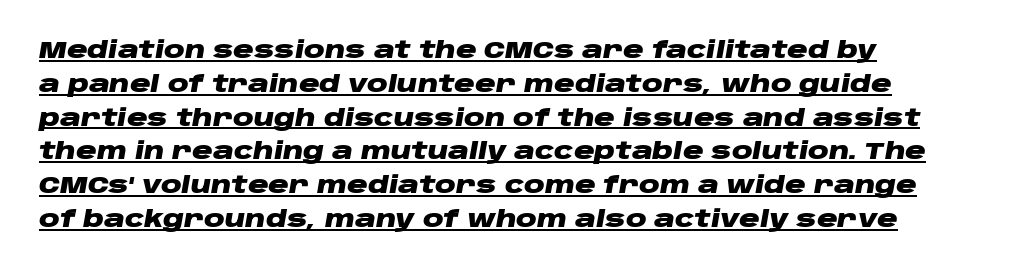
Q: Is the text bold? A: Yes.
Q: Is the text italic (slanted)? A: Yes, it leans right by about 10 degrees.
Q: Is the text underlined? A: Yes.
Q: How is the paragraph aligned? A: Left-aligned.
Q: Is the spacing between letters normal or unusually wide? A: Normal.
Q: Is the spacing between lines tight, normal or loose? A: Normal.
